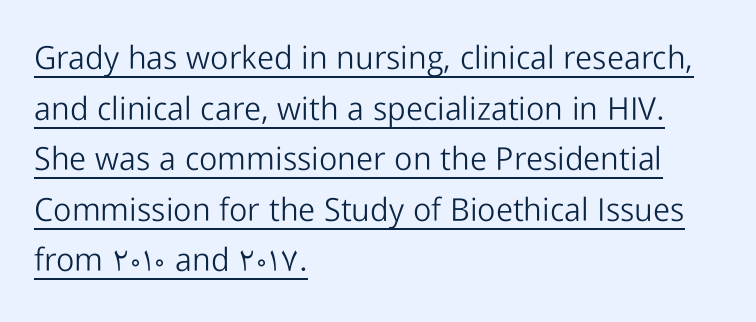
Q: Is the text bold? A: No.
Q: Is the text italic (slanted)? A: No, it is upright.
Q: Is the typeface a serif or a sans-serif typeface? A: Sans-serif.
Q: Is the text underlined? A: Yes.
Q: How is the paragraph aligned? A: Left-aligned.
Q: Is the spacing between letters normal or unusually wide? A: Normal.
Q: Is the spacing between lines tight, normal or loose? A: Normal.
Q: Width (condensed, normal, or wide)? A: Normal.
Q: Stroke contrast? A: Low.
Q: x-height? A: Medium.
Q: Monospaced? A: No.
